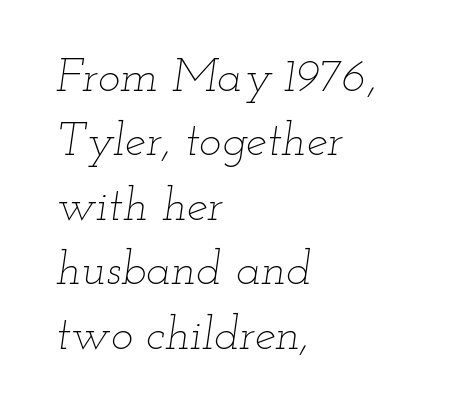
{"italic": "yes", "lean": "right", "slant_degrees": 12, "bold": "no", "weight": "thin", "width": "wide", "stroke_contrast": "low", "x_height": "small", "monospaced": "no", "underline": "no", "align": "left", "line_spacing": "normal", "line_spacing_ratio": 1.37, "letter_spacing": "normal", "letter_spacing_em": 0.0, "glyph_px": 47}
